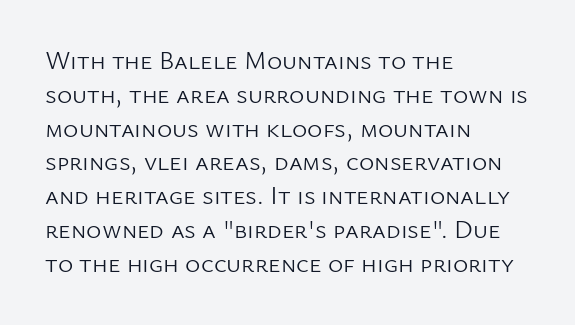
The image shows 26 px text type, upright; set left-aligned, normal line spacing (1.3x), normal letter spacing, not underlined.
